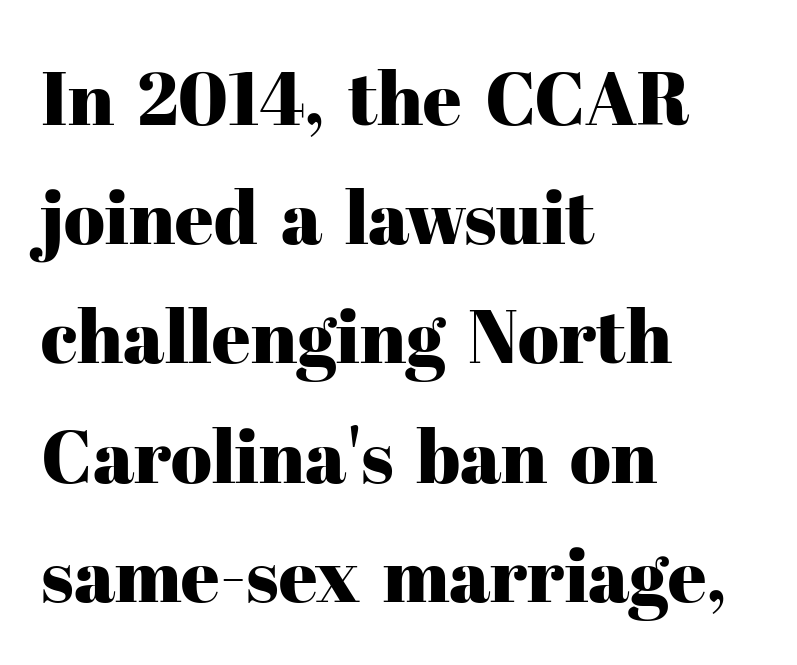
The face used here is rendered with its standard letterfit. Leftover space on each line is placed entirely after the last word. Note: serifs present on the glyphs. Interline gaps are of average width in this sample. Think of a printed novel: that variable character pitch is what you see here. Has an underline been added? It has not.
